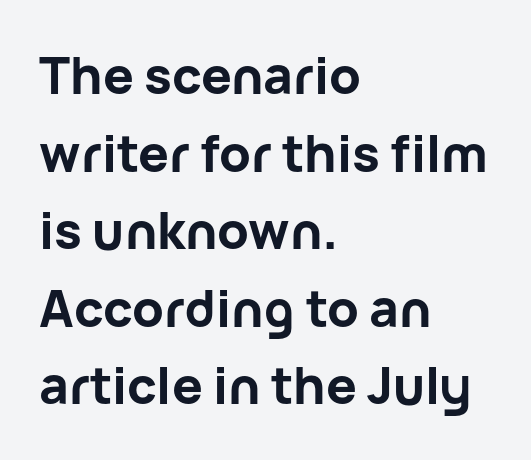
Q: Is the text bold? A: Yes.
Q: Is the text italic (slanted)? A: No, it is upright.
Q: Is the typeface a serif or a sans-serif typeface? A: Sans-serif.
Q: Is the text underlined? A: No.
Q: How is the paragraph aligned? A: Left-aligned.
Q: Is the spacing between letters normal or unusually wide? A: Normal.
Q: Is the spacing between lines tight, normal or loose? A: Normal.
Q: Width (condensed, normal, or wide)? A: Normal.
Q: Stroke contrast? A: Low.
Q: x-height? A: Medium.
Q: Monospaced? A: No.
